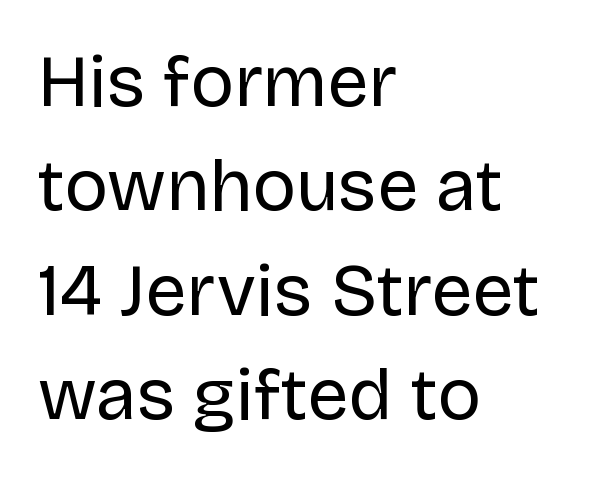
Q: Is the text bold? A: No.
Q: Is the text italic (slanted)? A: No, it is upright.
Q: Is the typeface a serif or a sans-serif typeface? A: Sans-serif.
Q: Is the text underlined? A: No.
Q: How is the paragraph aligned? A: Left-aligned.
Q: Is the spacing between letters normal or unusually wide? A: Normal.
Q: Is the spacing between lines tight, normal or loose? A: Normal.
Q: Width (condensed, normal, or wide)? A: Normal.
Q: Stroke contrast? A: Low.
Q: x-height? A: Large.
Q: Monospaced? A: No.
